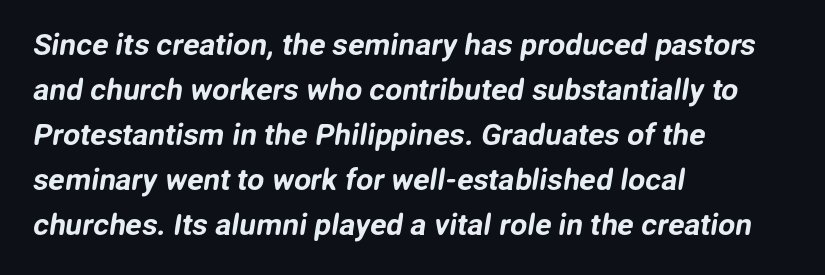
Each word holds together tightly as a unit, with standard inter-letter gaps. These lines are rendered in a variable-pitch font. Line spacing here is normal. Nope, no serifs anywhere on these letters. Check under the words: just untouched page.
